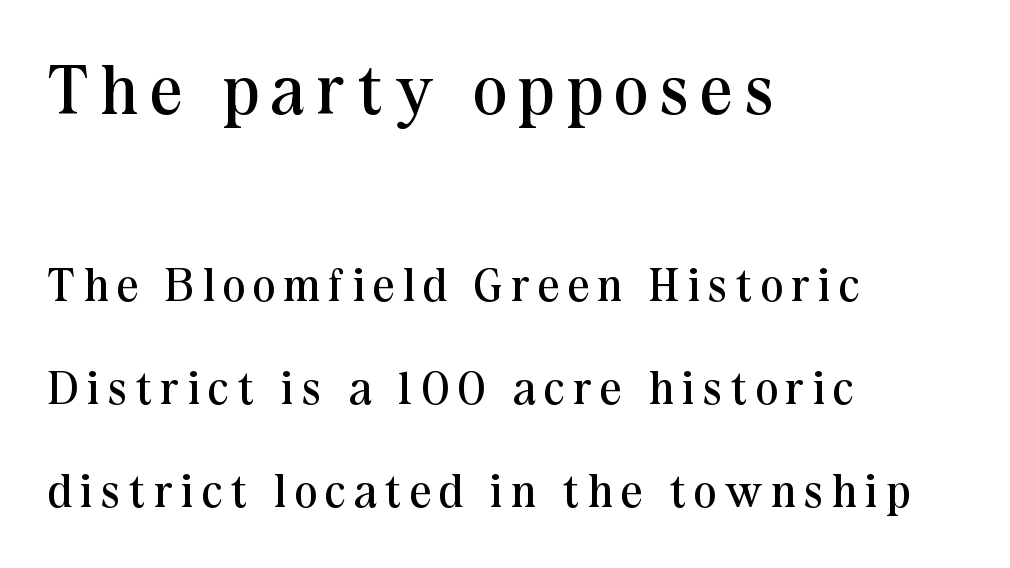
Just letters on the line, the space beneath them empty. Notice how the passage keeps a crisp vertical edge on the left only. The face used here is seriffed, in the tradition of book romans. This is roman type, the default non-slanted kind.
